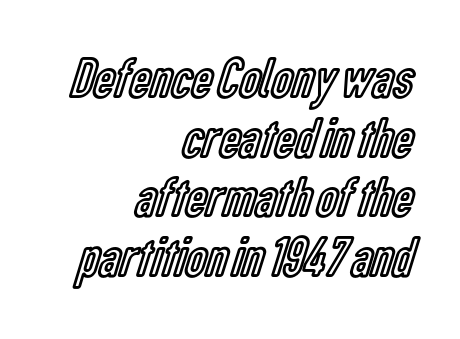
{"width": "condensed", "x_height": "medium", "monospaced": "no", "underline": "no", "align": "right", "line_spacing": "tight", "line_spacing_ratio": 1.03, "letter_spacing": "normal", "letter_spacing_em": 0.0, "glyph_px": 58}
